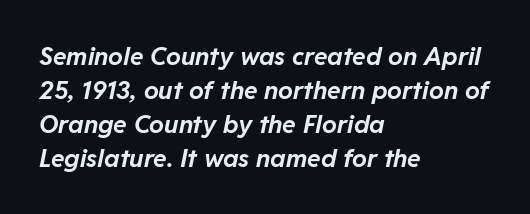
{"italic": "yes", "lean": "right", "slant_degrees": 11, "bold": "yes", "underline": "no", "align": "left", "line_spacing": "normal", "line_spacing_ratio": 1.36, "letter_spacing": "normal", "letter_spacing_em": 0.0, "glyph_px": 25}
